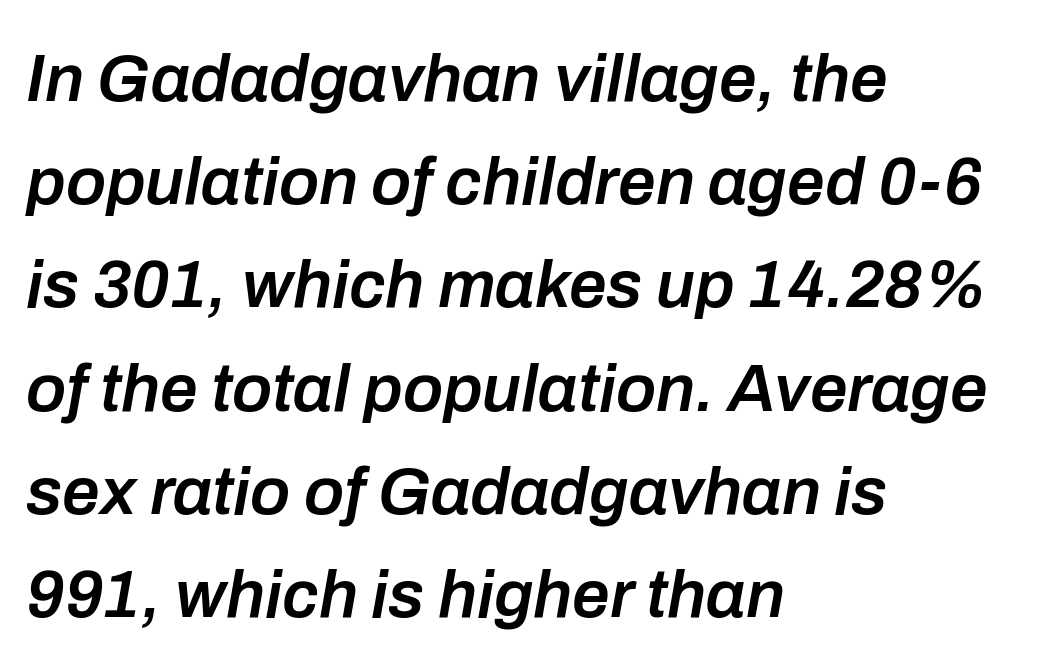
The image shows 67 px semibold type, italic (leaning right); set left-aligned, normal line spacing (1.54x), normal letter spacing, not underlined; low stroke contrast and a medium x-height.
